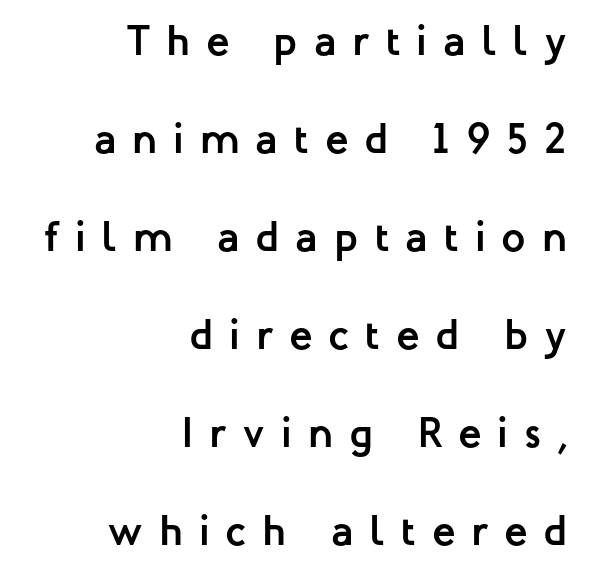
Q: Is the text bold? A: Yes.
Q: Is the text italic (slanted)? A: No, it is upright.
Q: Is the typeface a serif or a sans-serif typeface? A: Sans-serif.
Q: Is the text underlined? A: No.
Q: How is the paragraph aligned? A: Right-aligned.
Q: Is the spacing between letters normal or unusually wide? A: Unusually wide.
Q: Is the spacing between lines tight, normal or loose? A: Loose.
Q: Width (condensed, normal, or wide)? A: Normal.
Q: Stroke contrast? A: Low.
Q: x-height? A: Medium.
Q: Monospaced? A: No.
